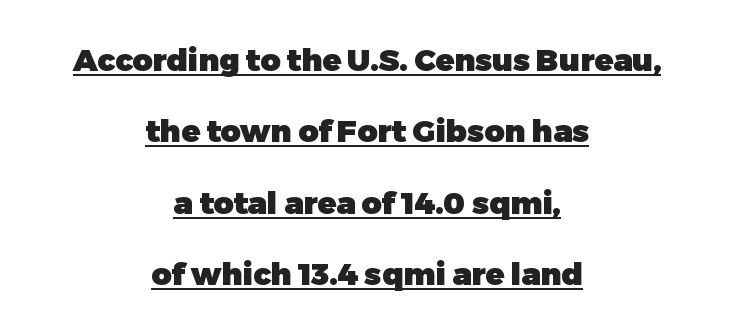
The image shows 31 px heavy sans-serif type, upright; set centered, loose line spacing (2.3x), normal letter spacing, underlined; low stroke contrast and a medium x-height.
